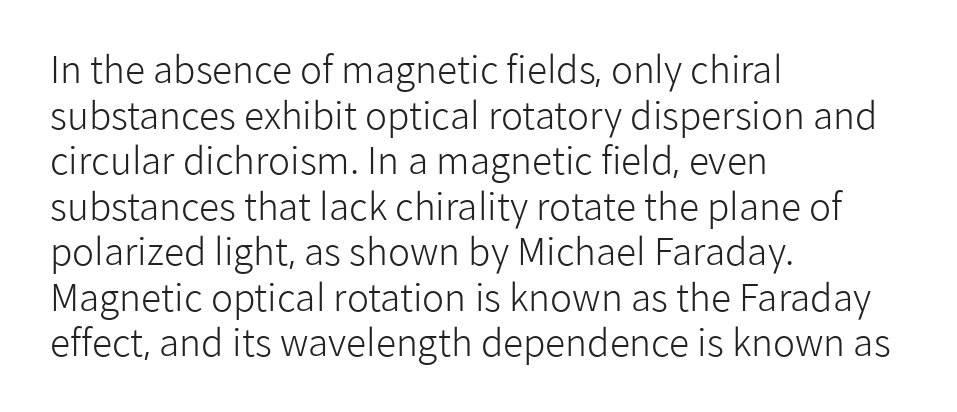
{"serif": "no", "italic": "no", "bold": "no", "weight": "light", "width": "normal", "stroke_contrast": "low", "x_height": "medium", "monospaced": "no", "underline": "no", "align": "left", "line_spacing_ratio": 1.23, "letter_spacing": "normal", "letter_spacing_em": 0.0, "glyph_px": 37}
